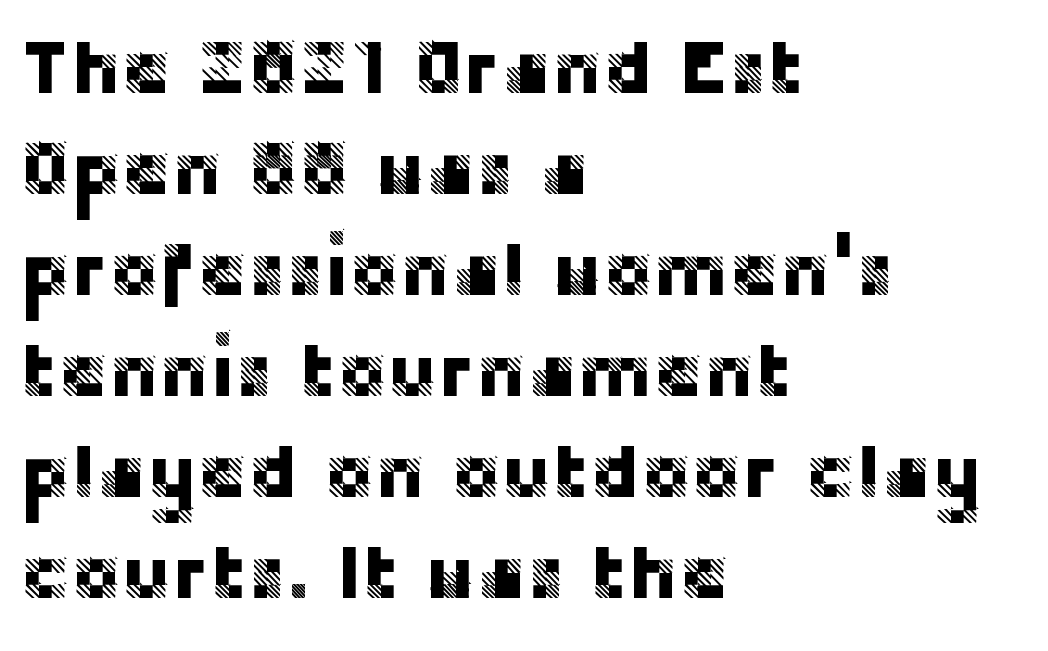
This rendering employs a face without finishing strokes, i.e., a sans-serif. The gap between lines stays unmarked. Notice how the passage keeps a crisp vertical edge on the left only. The rendering uses a moderate line-height, typical for paragraphs. The rendering uses natural spacing where letterforms have individual widths. Observe the ordinary spacing: letters are neighbours, not strangers.
